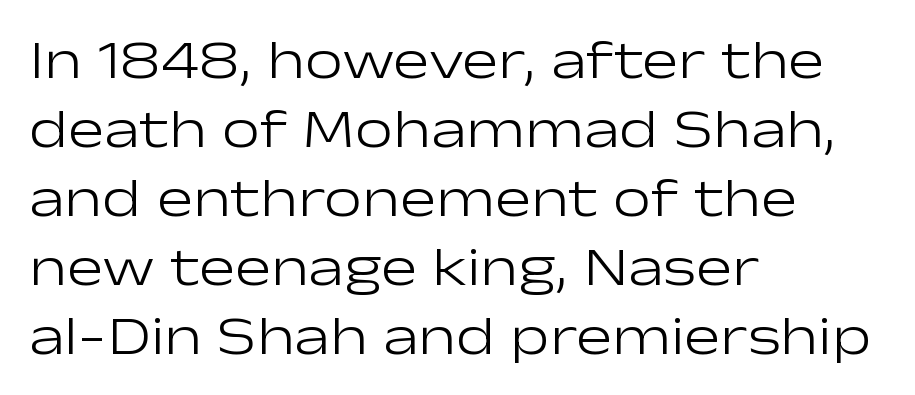
Q: Is the text bold? A: No.
Q: Is the text italic (slanted)? A: No, it is upright.
Q: Is the typeface a serif or a sans-serif typeface? A: Sans-serif.
Q: Is the text underlined? A: No.
Q: How is the paragraph aligned? A: Left-aligned.
Q: Is the spacing between letters normal or unusually wide? A: Normal.
Q: Is the spacing between lines tight, normal or loose? A: Normal.
Q: Width (condensed, normal, or wide)? A: Wide.
Q: Stroke contrast? A: Low.
Q: x-height? A: Medium.
Q: Monospaced? A: No.
